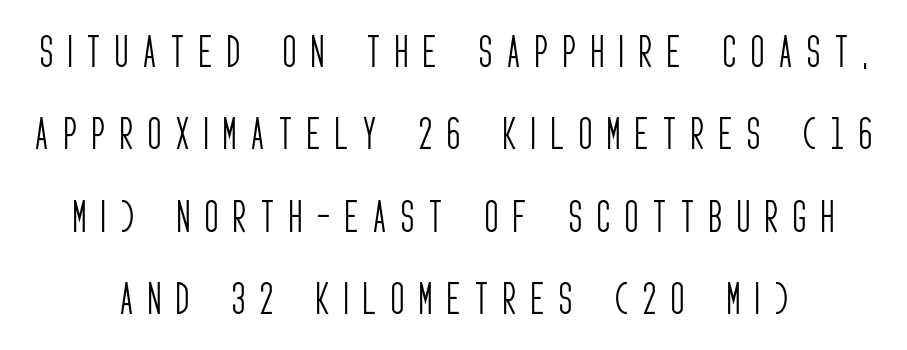
{"serif": "no", "italic": "no", "bold": "no", "weight": "light", "width": "condensed", "stroke_contrast": "low", "x_height": "large", "monospaced": "no", "underline": "no", "line_spacing": "loose", "line_spacing_ratio": 2.29, "letter_spacing": "wide", "letter_spacing_em": 0.42, "glyph_px": 36}
